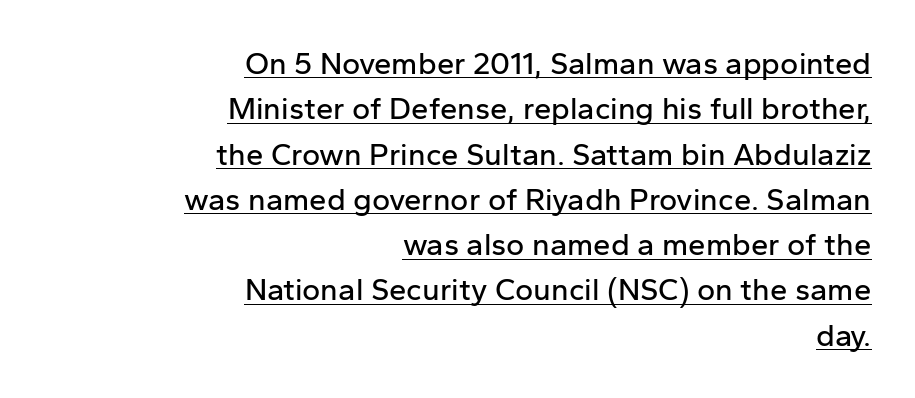
The image shows 31 px sans-serif type, upright; set right-aligned, normal line spacing (1.46x), normal letter spacing, underlined; low stroke contrast and a medium x-height.
